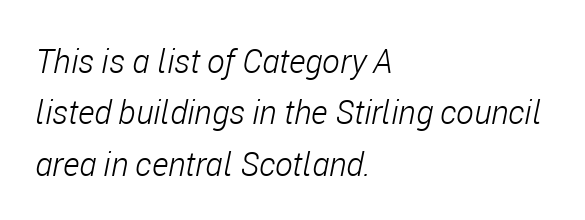
{"italic": "yes", "lean": "right", "slant_degrees": 11, "bold": "no", "weight": "light", "width": "condensed", "stroke_contrast": "low", "x_height": "medium", "monospaced": "no", "underline": "no", "align": "left", "line_spacing": "normal", "line_spacing_ratio": 1.56, "letter_spacing": "normal", "letter_spacing_em": 0.0, "glyph_px": 33}
